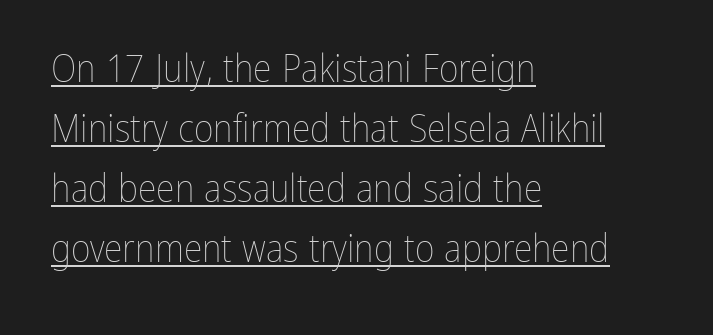
{"italic": "no", "bold": "no", "weight": "thin", "width": "condensed", "stroke_contrast": "low", "x_height": "medium", "monospaced": "no", "underline": "yes", "align": "left", "line_spacing": "normal", "line_spacing_ratio": 1.58, "letter_spacing": "normal", "letter_spacing_em": 0.0, "glyph_px": 38}
